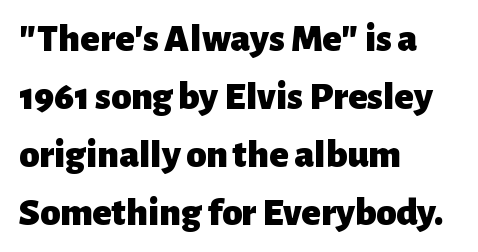
The image shows 40 px heavy sans-serif type, upright; set left-aligned, normal line spacing (1.45x), normal letter spacing, not underlined; low stroke contrast and a medium x-height.
